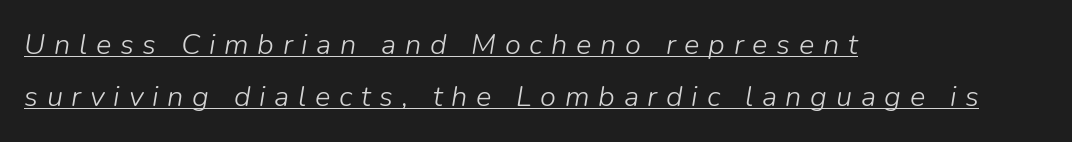
The image shows 29 px light type, italic (leaning right); set left-aligned, line spacing 1.8x, unusually wide letter spacing (+0.3 em), underlined; low stroke contrast and a medium x-height.
